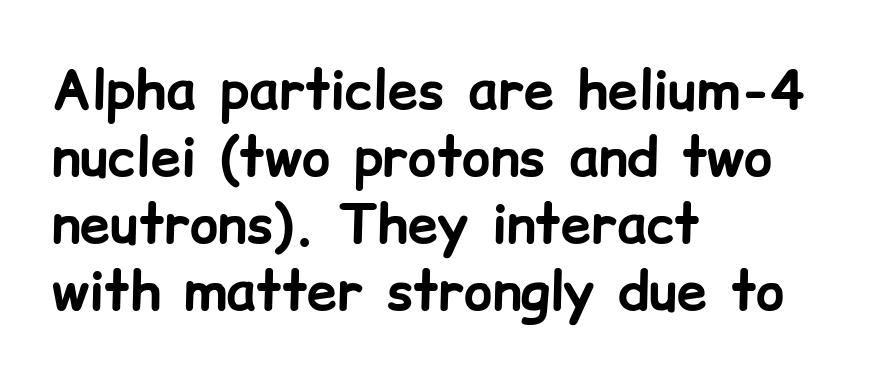
{"serif": "no", "italic": "no", "bold": "yes", "weight": "bold", "width": "normal", "stroke_contrast": "low", "x_height": "medium", "monospaced": "no", "underline": "no", "align": "left", "line_spacing_ratio": 1.24, "letter_spacing": "normal", "letter_spacing_em": 0.0, "glyph_px": 54}
